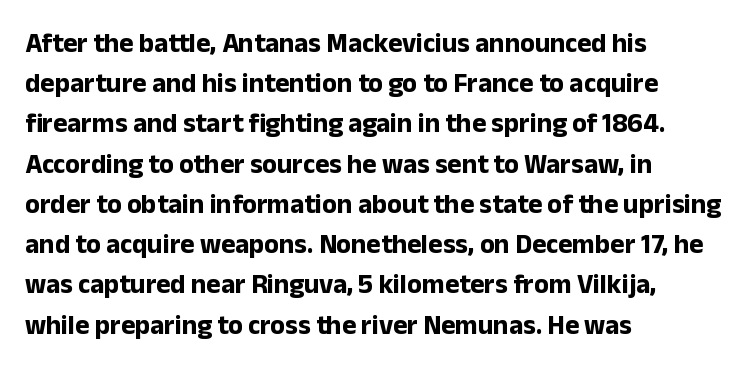
{"italic": "no", "bold": "yes", "underline": "no", "align": "left", "line_spacing": "normal", "line_spacing_ratio": 1.49, "letter_spacing": "normal", "letter_spacing_em": 0.0, "glyph_px": 27}
